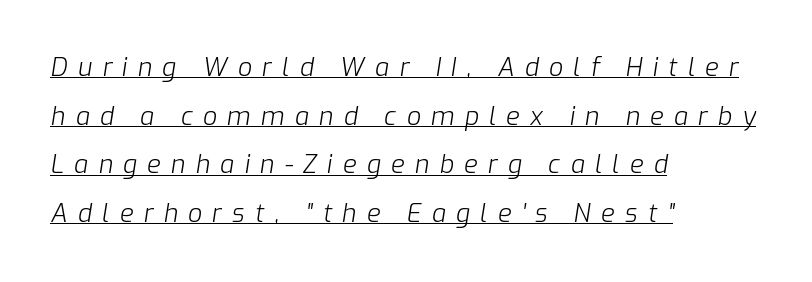
{"italic": "yes", "lean": "right", "slant_degrees": 9, "bold": "no", "underline": "yes", "align": "left", "line_spacing": "loose", "line_spacing_ratio": 1.95, "letter_spacing": "wide", "letter_spacing_em": 0.41, "glyph_px": 25}
